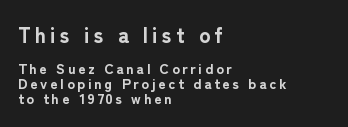
The line-height multiplier appears low, near solid setting. You get the large type first, then a drop to smaller type. Honestly, there is no underline to notice here at all. What weight is shown? A full bold with thick strokes. If you drew a ruler down the left edge, every line would touch it. Tracking value appears strongly positive — letters spread wide.
